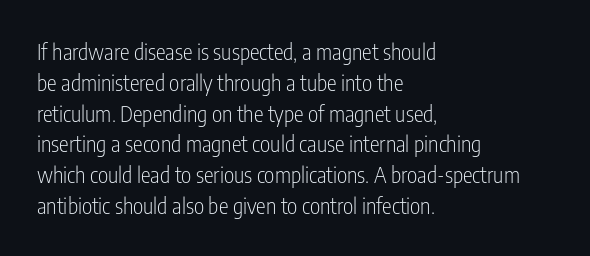
{"italic": "no", "bold": "no", "underline": "no", "align": "left", "line_spacing": "normal", "line_spacing_ratio": 1.4, "letter_spacing": "normal", "letter_spacing_em": 0.0, "glyph_px": 22}
